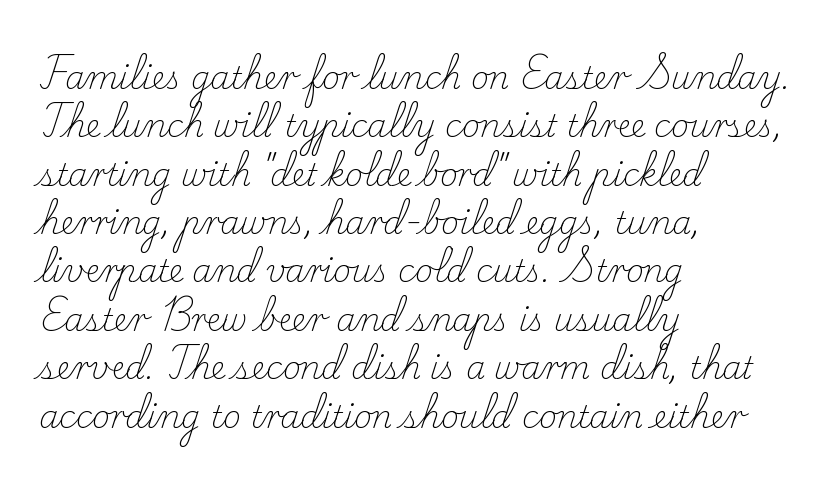
A typesetter would call this proportional, since set widths differ per character. Each stroke keeps to a modest, everyday thickness or less. The line texture is even and compact thanks to regular tracking. Honestly, there is no underline to notice here at all.
